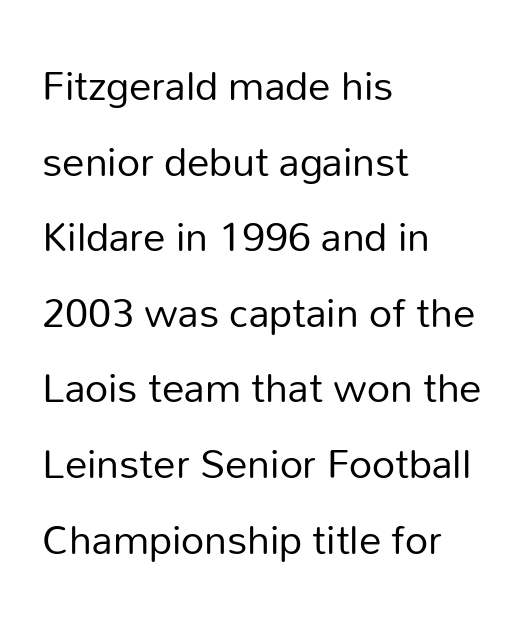
The image shows 45 px regular-weight sans-serif type, upright; set left-aligned, normal line spacing (1.68x), normal letter spacing, not underlined; low stroke contrast and a medium x-height.
